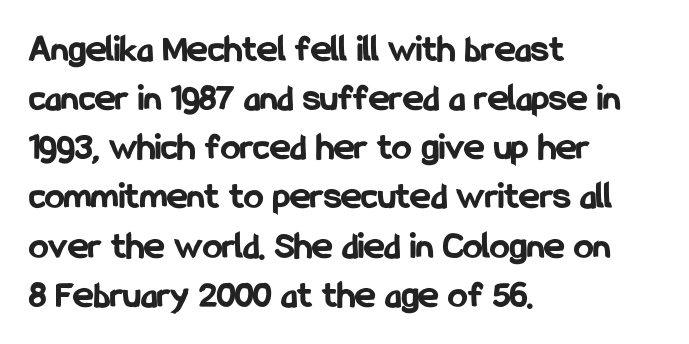
Reading down the block, your eye returns to a fixed left position each line. Check under the words: just untouched page. Here the designer chose a conventional face with non-uniform glyph widths. Strokes here are thick enough to call this a true bold. Does the leading feel generous? No, just average. Serifs: no, the terminals of the letterforms are clean.
